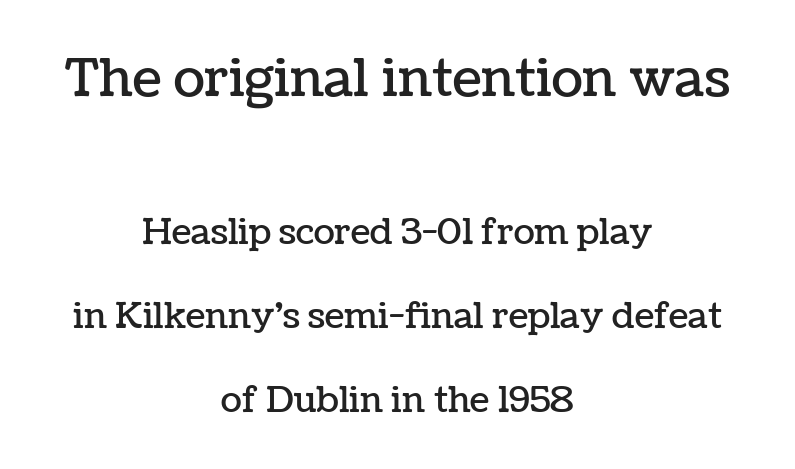
{"italic": "no", "width": "normal", "stroke_contrast": "low", "x_height": "medium", "monospaced": "no", "underline": "no", "align": "center", "line_spacing": "loose", "line_spacing_ratio": 2.4, "letter_spacing": "normal", "letter_spacing_em": 0.0, "larger_block": "first", "size_ratio": 1.49, "glyph_px": 52}
